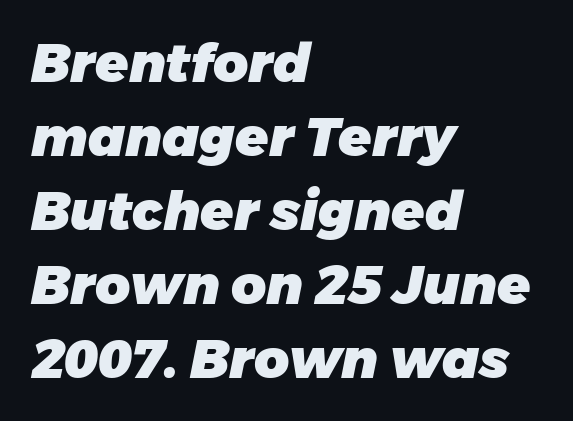
{"serif": "no", "bold": "yes", "weight": "heavy", "width": "normal", "stroke_contrast": "low", "x_height": "large", "monospaced": "no", "underline": "no", "align": "left", "line_spacing": "normal", "line_spacing_ratio": 1.37, "letter_spacing": "normal", "letter_spacing_em": 0.0, "glyph_px": 54}
